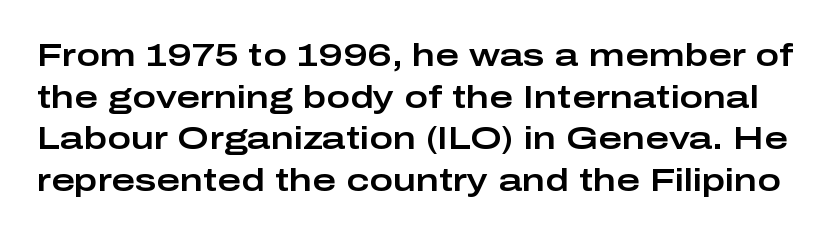
One glance says typical: line gaps are just what's usual. These lines were composed using upright roman letters. The face used here is a sans, in the tradition of grotesques and geometrics. Type without underlining. The gaps between neighbouring characters are ordinary and unremarkable.
